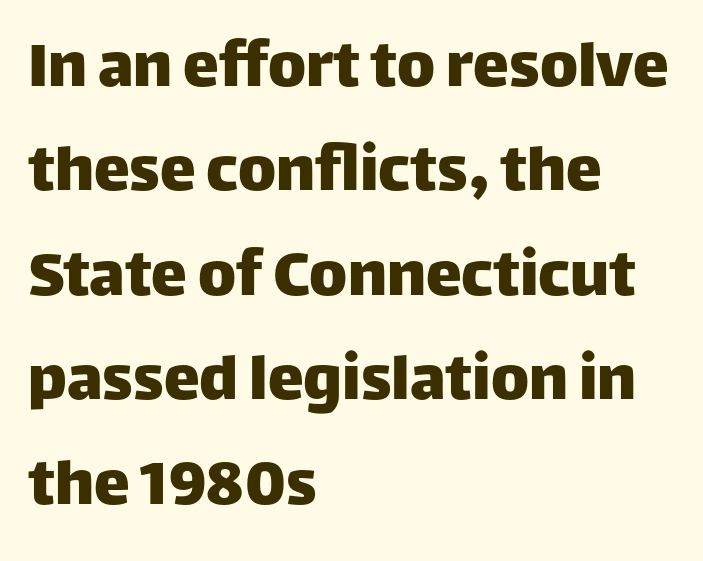
Q: Is the text italic (slanted)? A: No, it is upright.
Q: Is the typeface a serif or a sans-serif typeface? A: Sans-serif.
Q: Is the text underlined? A: No.
Q: How is the paragraph aligned? A: Left-aligned.
Q: Is the spacing between letters normal or unusually wide? A: Normal.
Q: Is the spacing between lines tight, normal or loose? A: Normal.
Q: Width (condensed, normal, or wide)? A: Normal.
Q: Stroke contrast? A: Low.
Q: x-height? A: Large.
Q: Monospaced? A: No.
